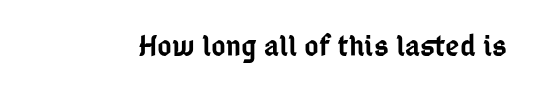
{"serif": "no", "italic": "no", "bold": "semi", "weight": "semibold", "width": "condensed", "stroke_contrast": "low", "x_height": "medium", "monospaced": "no", "underline": "no", "letter_spacing": "normal", "letter_spacing_em": 0.0, "glyph_px": 31}
